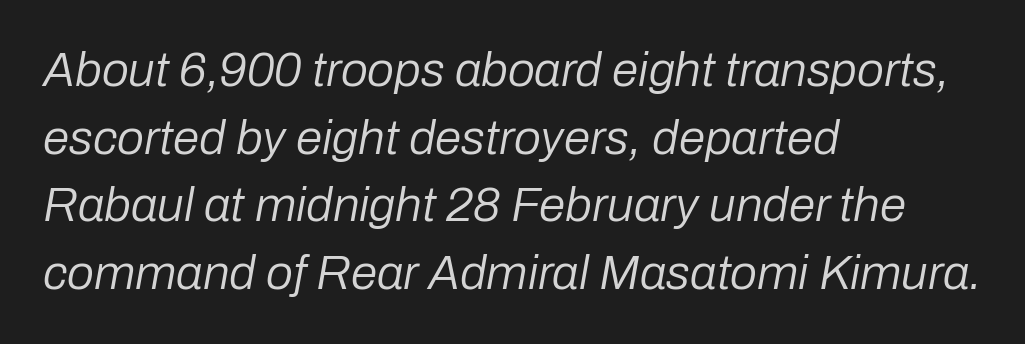
{"italic": "yes", "lean": "right", "slant_degrees": 10, "bold": "no", "weight": "regular", "width": "normal", "stroke_contrast": "low", "x_height": "medium", "monospaced": "no", "underline": "no", "align": "left", "line_spacing": "normal", "line_spacing_ratio": 1.41, "letter_spacing": "normal", "letter_spacing_em": 0.0, "glyph_px": 48}
